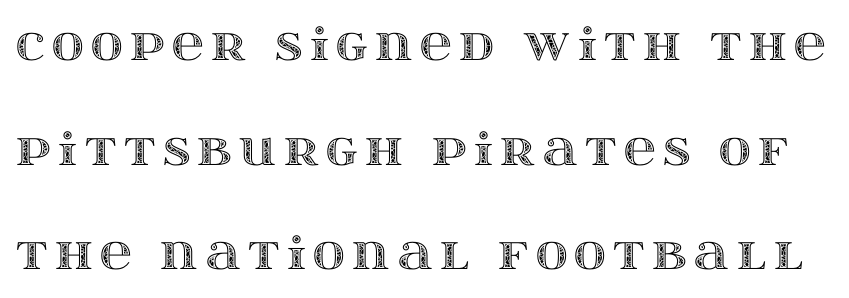
{"italic": "no", "width": "wide", "x_height": "large", "monospaced": "no", "underline": "no", "line_spacing": "loose", "line_spacing_ratio": 2.38, "glyph_px": 44}
